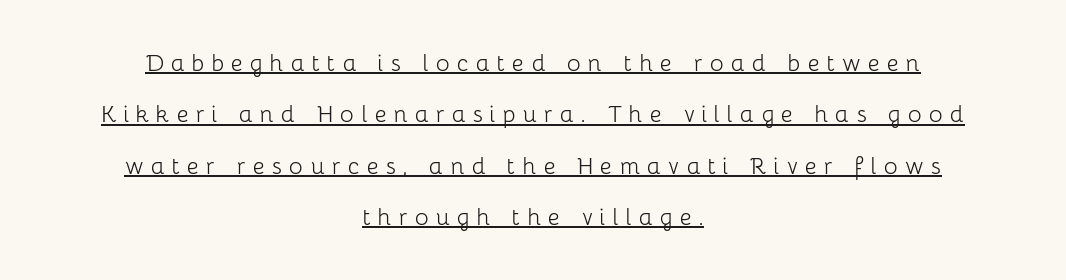
Q: Is the text bold? A: No.
Q: Is the text italic (slanted)? A: No, it is upright.
Q: Is the typeface a serif or a sans-serif typeface? A: Sans-serif.
Q: Is the text underlined? A: Yes.
Q: How is the paragraph aligned? A: Centered.
Q: Is the spacing between letters normal or unusually wide? A: Unusually wide.
Q: Width (condensed, normal, or wide)? A: Normal.
Q: Stroke contrast? A: Low.
Q: x-height? A: Medium.
Q: Monospaced? A: No.
